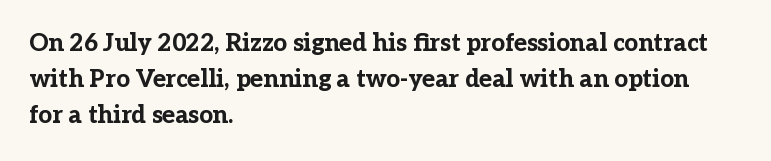
The vertical gap from one line to the next is medium. In terms of posture, this sample is upright. Look at the stroke-to-counter ratio: heavy, a bold. Clear beneath every line of the passage. Casual observation: everything's shoved over to the left. You could call the tracking neutral — neither tight nor loose.
